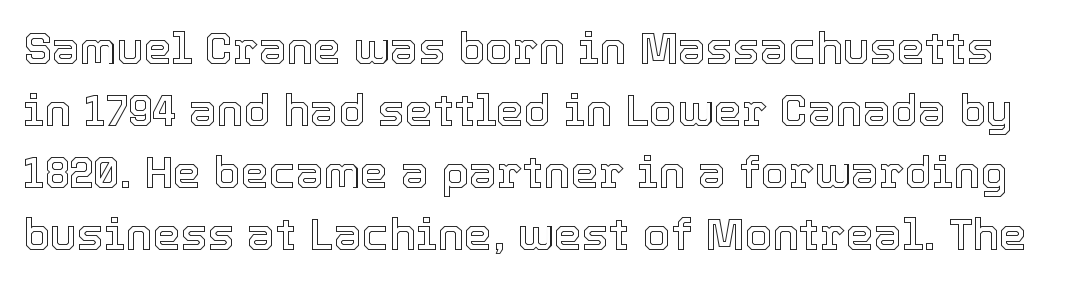
Q: Is the text italic (slanted)? A: No, it is upright.
Q: Is the text underlined? A: No.
Q: Is the spacing between letters normal or unusually wide? A: Normal.
Q: Is the spacing between lines tight, normal or loose? A: Normal.
Q: Width (condensed, normal, or wide)? A: Normal.
Q: x-height? A: Medium.
Q: Monospaced? A: No.
